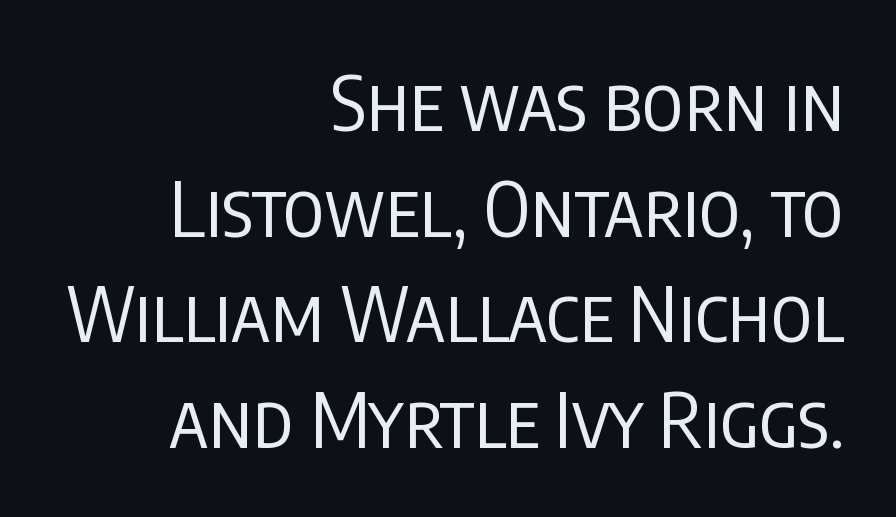
Q: Is the text bold? A: No.
Q: Is the text italic (slanted)? A: No, it is upright.
Q: Is the typeface a serif or a sans-serif typeface? A: Sans-serif.
Q: Is the text underlined? A: No.
Q: How is the paragraph aligned? A: Right-aligned.
Q: Is the spacing between letters normal or unusually wide? A: Normal.
Q: Is the spacing between lines tight, normal or loose? A: Normal.
Q: Width (condensed, normal, or wide)? A: Condensed.
Q: Stroke contrast? A: Low.
Q: x-height? A: Large.
Q: Monospaced? A: No.
